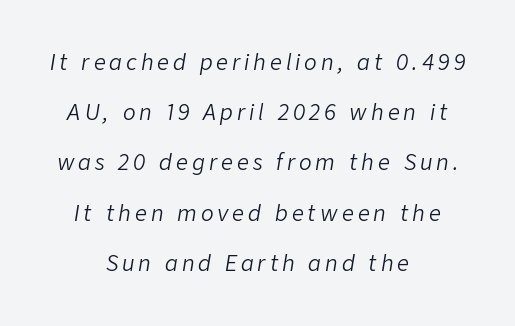
The passage shown is not underscored anywhere. Typeset on center — no edge is straight. Characters are canted at an angle relative to the baseline's perpendicular. Vertically, the passage feels expansive, rows floating well apart. The typeface has the unassuming heft of standard copy or less.
